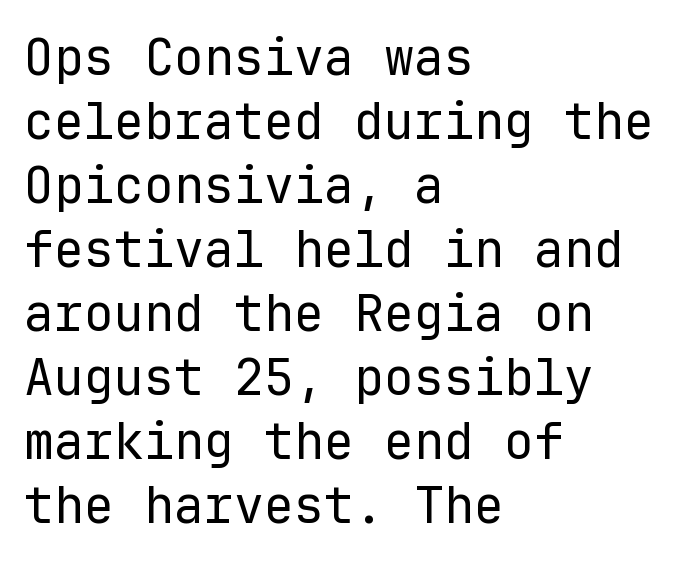
The image shows 50 px regular-weight sans-serif type, upright, monospaced; set left-aligned, normal line spacing (1.28x), normal letter spacing, not underlined; low stroke contrast and a medium x-height.
